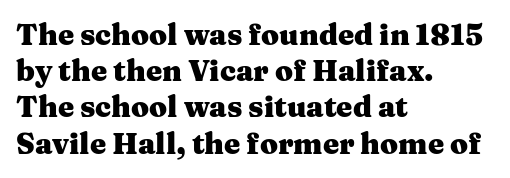
Q: Is the text bold? A: Yes.
Q: Is the text italic (slanted)? A: No, it is upright.
Q: Is the typeface a serif or a sans-serif typeface? A: Serif.
Q: Is the text underlined? A: No.
Q: How is the paragraph aligned? A: Left-aligned.
Q: Is the spacing between letters normal or unusually wide? A: Normal.
Q: Is the spacing between lines tight, normal or loose? A: Normal.
Q: Width (condensed, normal, or wide)? A: Wide.
Q: Stroke contrast? A: Medium.
Q: x-height? A: Medium.
Q: Monospaced? A: No.
